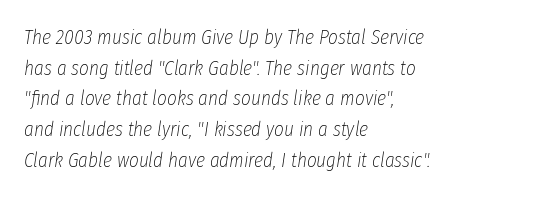
{"italic": "yes", "lean": "right", "slant_degrees": 8, "bold": "no", "underline": "no", "align": "left", "line_spacing": "normal", "line_spacing_ratio": 1.46, "letter_spacing": "normal", "letter_spacing_em": 0.0, "glyph_px": 21}
